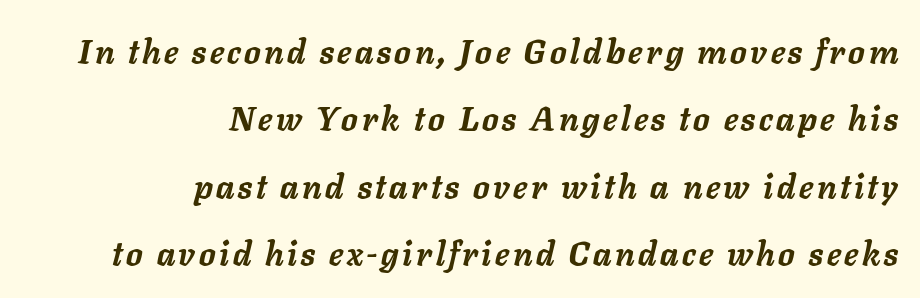
The image shows 33 px semibold type, italic (leaning right); set right-aligned, loose line spacing (2.04x), not underlined; low stroke contrast and a medium x-height.
